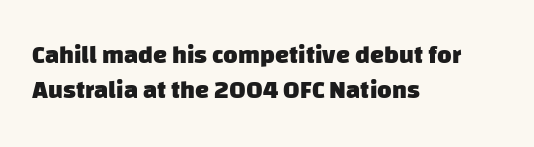
Q: Is the text bold? A: Yes.
Q: Is the text underlined? A: No.
Q: How is the paragraph aligned? A: Left-aligned.
Q: Is the spacing between letters normal or unusually wide? A: Normal.
Q: Is the spacing between lines tight, normal or loose? A: Normal.
